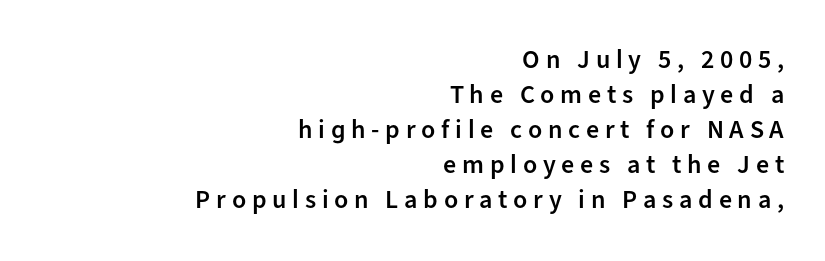
The image shows 26 px text type, upright; set right-aligned, normal line spacing (1.35x), unusually wide letter spacing (+0.22 em), not underlined.
